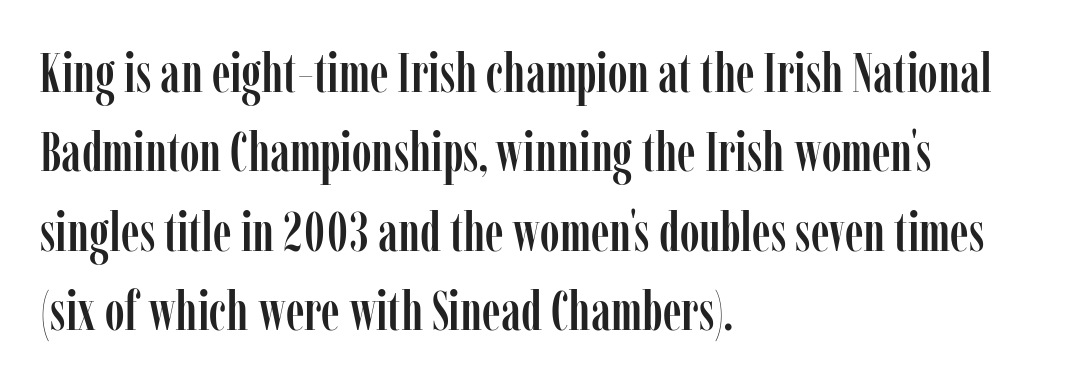
{"serif": "yes", "italic": "no", "width": "condensed", "stroke_contrast": "low", "x_height": "medium", "monospaced": "no", "underline": "no", "align": "left", "line_spacing": "normal", "line_spacing_ratio": 1.47, "letter_spacing": "normal", "letter_spacing_em": 0.0, "glyph_px": 54}
